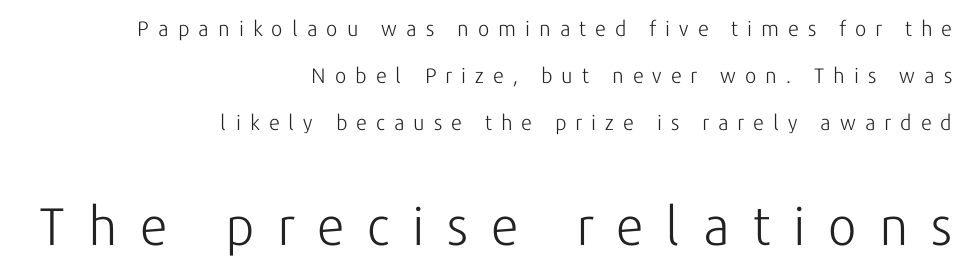
Larger block? The one below; the one above is distinctly smaller. Check the space under the baseline: it is left empty. A sans-serif font was chosen for this passage. A typesetter would call this leading open, well beyond the default.
